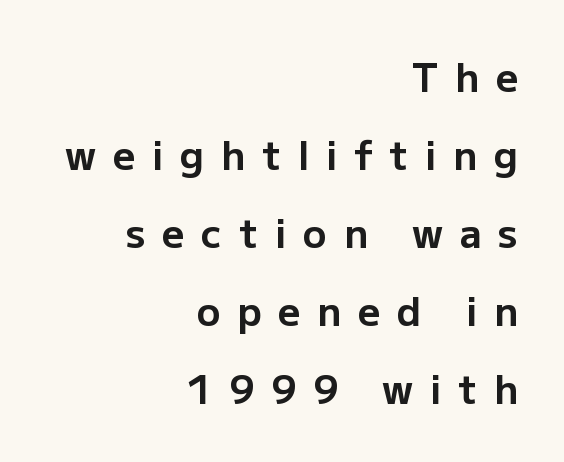
The image shows 39 px bold sans-serif type, upright; set right-aligned, loose line spacing (2.0x), unusually wide letter spacing (+0.43 em), not underlined; low stroke contrast and a medium x-height.
